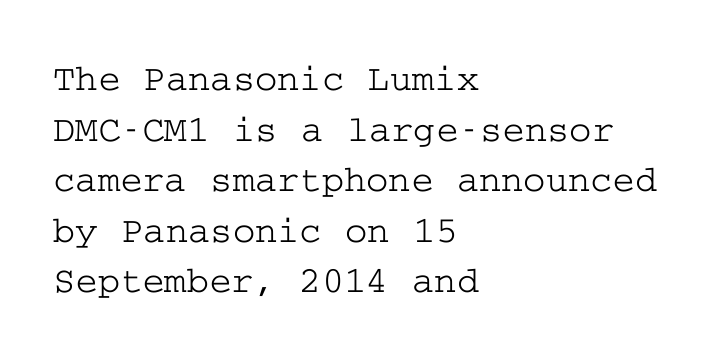
If you drew a line through each stem, it would be perfectly vertical. The letters carry serifs — small finishing strokes at the ends of their stems. The passage shown stacks its lines at a standard gap. Check the space under the baseline: it is left empty. Here the glyphs are tracked normally, forming tight word shapes.
